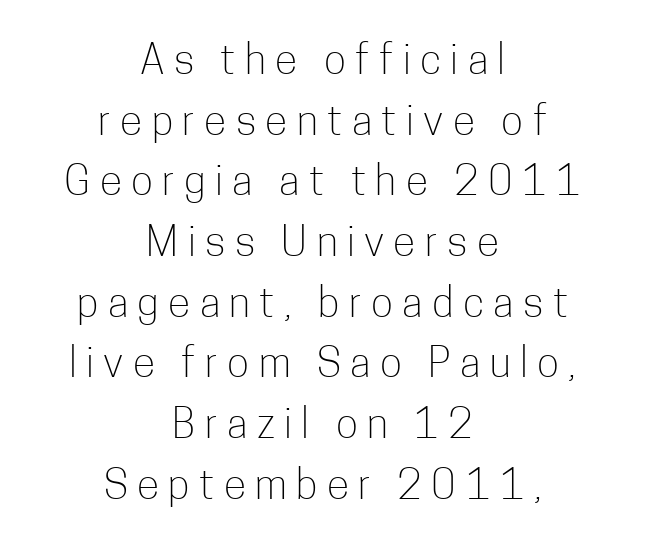
Looks like regular typesetting: each glyph gets only the width it needs. Lines of text with bare space underneath. The vertical gap from one line to the next is medium. In CSS terms this would be text-align: center. Caption: face not bold, strokes unweighted.
